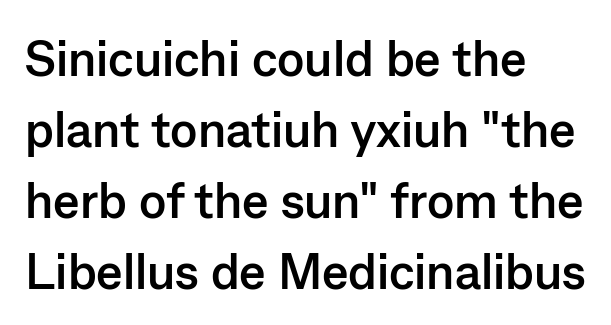
{"serif": "no", "italic": "no", "bold": "yes", "weight": "semibold", "width": "normal", "stroke_contrast": "low", "x_height": "medium", "monospaced": "no", "underline": "no", "align": "left", "line_spacing": "normal", "line_spacing_ratio": 1.42, "letter_spacing": "normal", "letter_spacing_em": 0.0, "glyph_px": 50}
